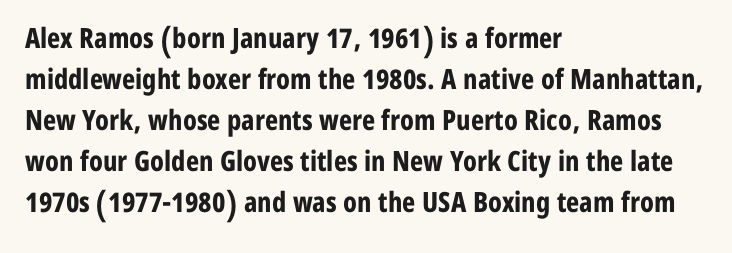
{"serif": "no", "italic": "no", "bold": "yes", "weight": "bold", "width": "condensed", "stroke_contrast": "low", "x_height": "medium", "monospaced": "no", "underline": "no", "align": "left", "line_spacing": "normal", "line_spacing_ratio": 1.46, "letter_spacing": "normal", "letter_spacing_em": 0.0, "glyph_px": 28}
